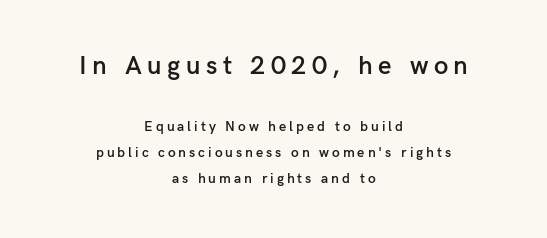
Q: Is the text bold? A: Semi-bold.
Q: Is the text italic (slanted)? A: No, it is upright.
Q: Is the text underlined? A: No.
Q: How is the paragraph aligned? A: Centered.
Q: Is the spacing between letters normal or unusually wide? A: Unusually wide.
Q: Which block of text is set in a larger size, the first (top) or the second (bottom)? A: The first (top) one.
